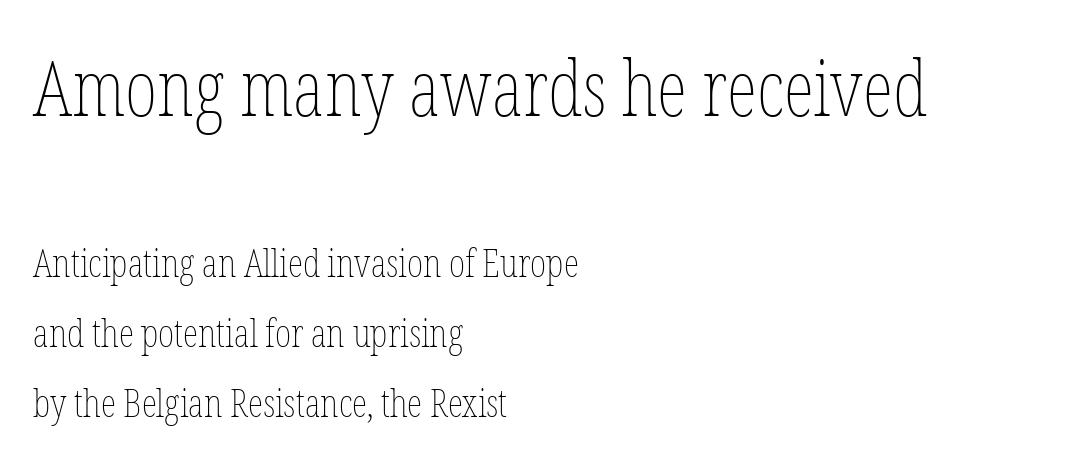
The image shows 78 px thin, condensed type, upright; set left-aligned, line spacing 1.79x, normal letter spacing, not underlined; the first (top) block is 2.0x larger; low stroke contrast and a medium x-height.
